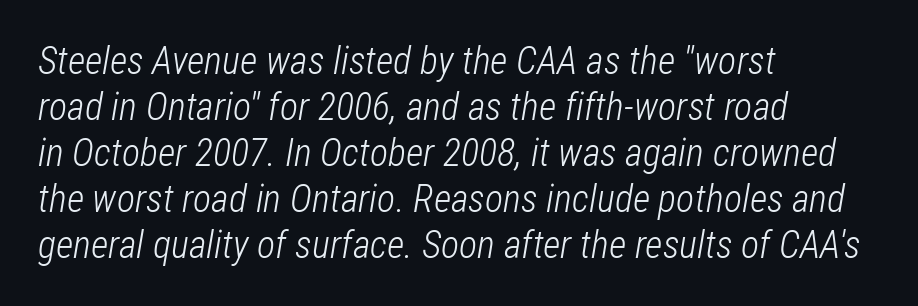
{"italic": "yes", "lean": "right", "slant_degrees": 12, "bold": "no", "weight": "light", "width": "condensed", "stroke_contrast": "low", "x_height": "medium", "monospaced": "no", "underline": "no", "align": "left", "line_spacing_ratio": 1.21, "letter_spacing": "normal", "letter_spacing_em": 0.0, "glyph_px": 38}
